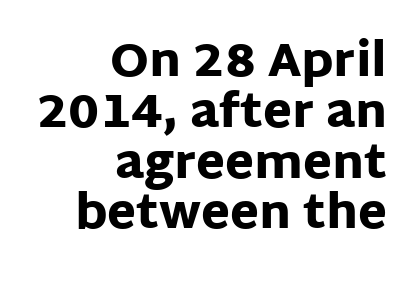
Unmarked baselines from the first word to the last. A typesetter would call this zero additional tracking. The axis of the letterforms is exactly vertical. Heft: maximum for text — a bold. The letters carry no serifs — their stems end cleanly without finishing strokes. All the whitespace from short lines collects on the left.
